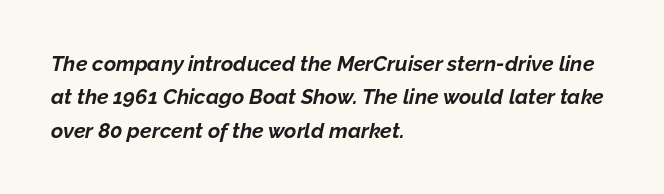
{"italic": "yes", "lean": "right", "slant_degrees": 12, "bold": "yes", "underline": "no", "align": "left", "line_spacing": "normal", "line_spacing_ratio": 1.59, "letter_spacing": "normal", "letter_spacing_em": 0.0, "glyph_px": 21}
